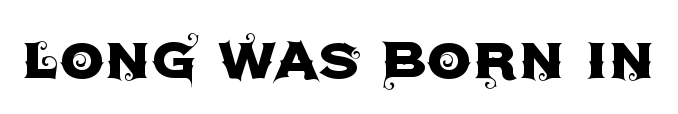
The passage shown is typeset with a sans-serif family. Descenders are the only things crossing below the line. The passage shown is typed in a proportional face where columns would drift. Compared with typical body copy, the letter spacing here is the same. The type sits square on the baseline with zero lean.
